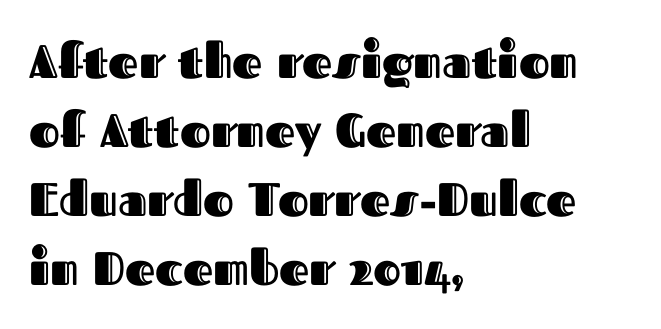
The image shows 47 px text type, upright; set left-aligned, normal line spacing (1.47x), normal letter spacing, not underlined; a medium x-height.
